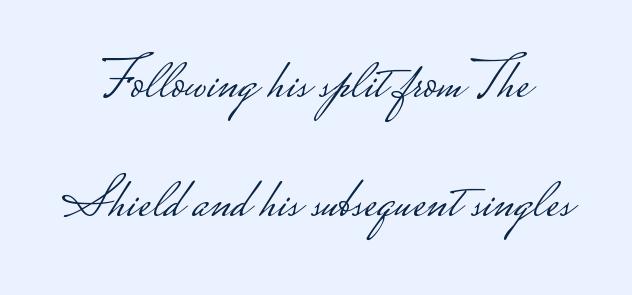
The designer went with a sans here, leaving each stem footless. The passage shown stacks its lines with a broad gap. Underlining? Definitely not there. Stroke thickness stays within the range of a standard reading face or lighter.
